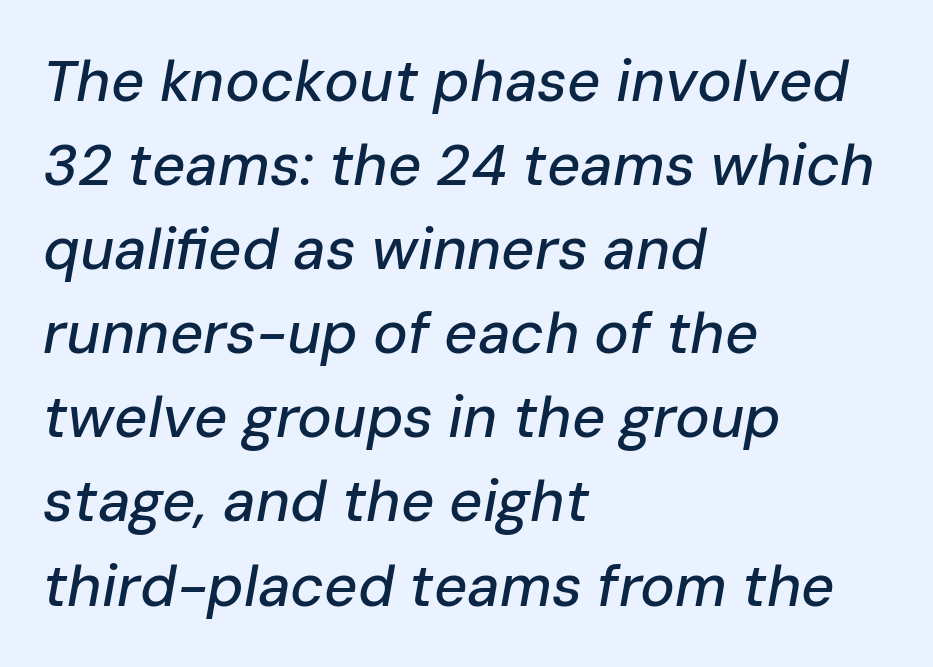
{"italic": "yes", "lean": "right", "slant_degrees": 10, "width": "normal", "stroke_contrast": "low", "x_height": "medium", "monospaced": "no", "underline": "no", "align": "left", "line_spacing": "normal", "line_spacing_ratio": 1.45, "letter_spacing": "normal", "letter_spacing_em": 0.0, "glyph_px": 58}
